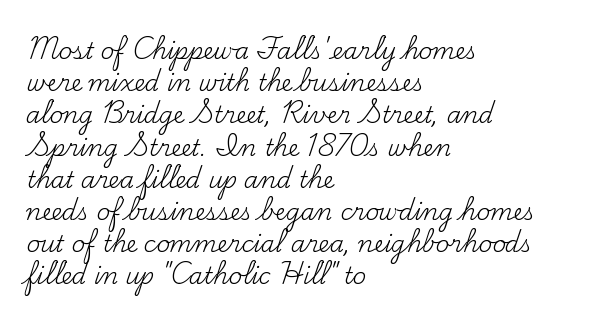
Q: Is the text bold? A: No.
Q: Is the text italic (slanted)? A: Yes.
Q: Is the text underlined? A: No.
Q: How is the paragraph aligned? A: Left-aligned.
Q: Is the spacing between letters normal or unusually wide? A: Normal.
Q: Is the spacing between lines tight, normal or loose? A: Normal.
